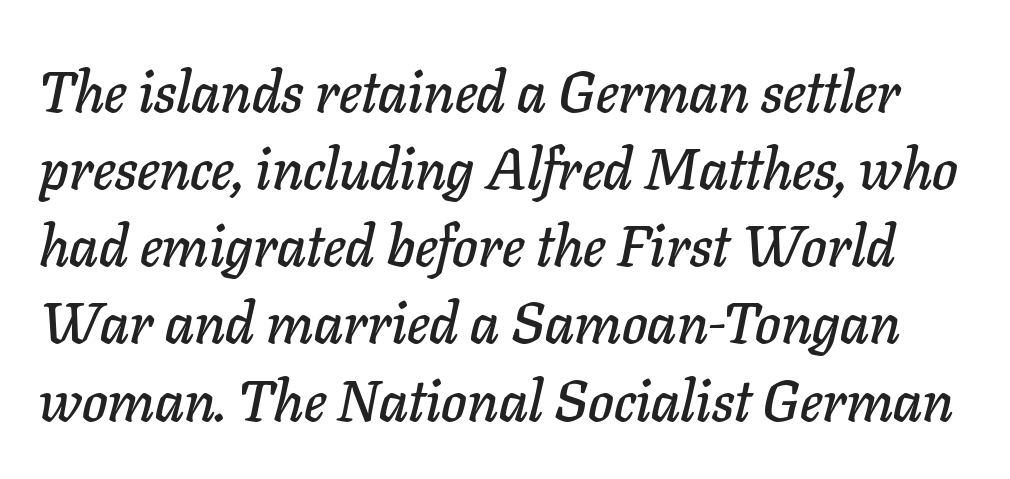
{"italic": "yes", "lean": "right", "slant_degrees": 11, "width": "normal", "stroke_contrast": "low", "x_height": "medium", "monospaced": "no", "underline": "no", "line_spacing": "normal", "line_spacing_ratio": 1.33, "letter_spacing": "normal", "letter_spacing_em": 0.0, "glyph_px": 58}
